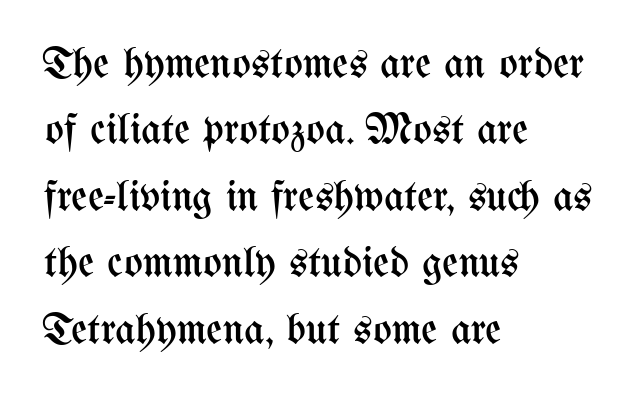
Q: Is the text bold? A: No.
Q: Is the text italic (slanted)? A: No, it is upright.
Q: Is the text underlined? A: No.
Q: How is the paragraph aligned? A: Left-aligned.
Q: Is the spacing between letters normal or unusually wide? A: Normal.
Q: Is the spacing between lines tight, normal or loose? A: Normal.
Q: Width (condensed, normal, or wide)? A: Condensed.
Q: Stroke contrast? A: Medium.
Q: x-height? A: Medium.
Q: Monospaced? A: No.
